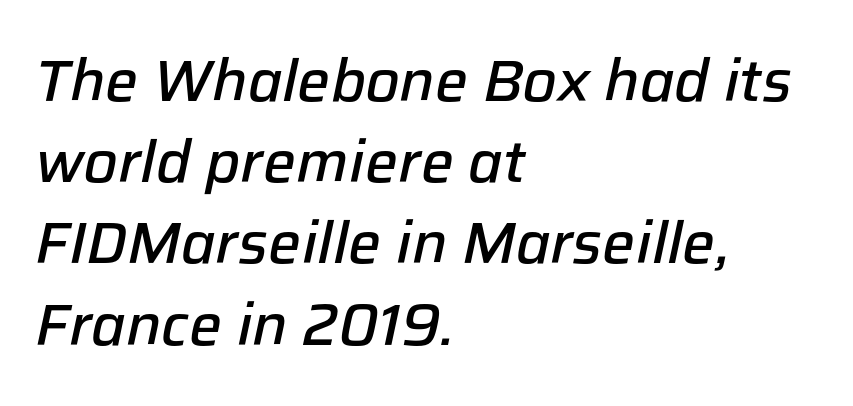
One-word summary of the alignment: left. Students, this is semibold: more ink than regular, less than bold. You can tell it's italic because the verticals aren't actually vertical. A typesetter would call this proportional, since set widths differ per character.
